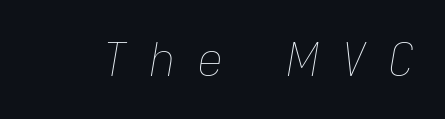
{"italic": "yes", "lean": "right", "slant_degrees": 9, "bold": "no", "weight": "thin", "width": "normal", "stroke_contrast": "low", "x_height": "medium", "monospaced": "no", "underline": "no", "letter_spacing": "wide", "letter_spacing_em": 0.44, "glyph_px": 47}
